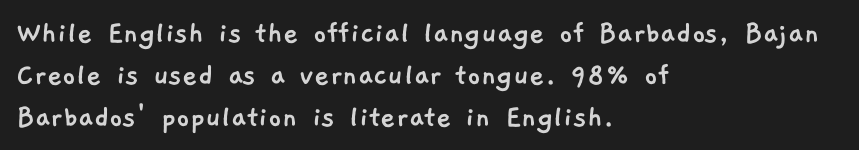
Each letter's strokes conclude bluntly, with no projecting serifs. Anything drawn beneath the words? Only blank space. The rendering uses natural spacing where letterforms have individual widths. Typeset ragged right — the left edge is the straight one.
